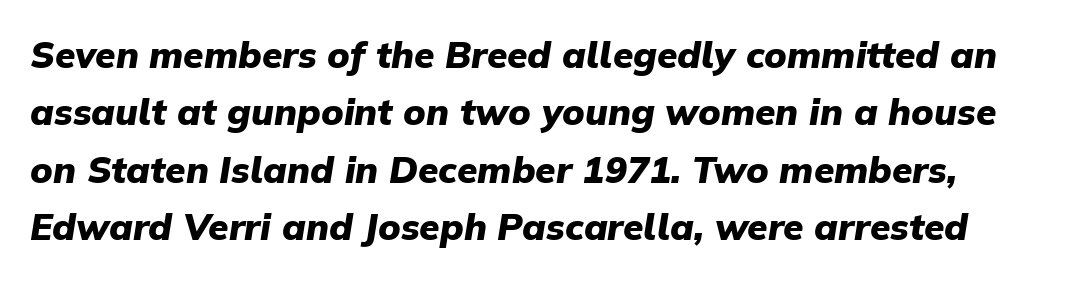
Q: Is the text bold? A: Yes.
Q: Is the text italic (slanted)? A: Yes, it leans right by about 9 degrees.
Q: Is the text underlined? A: No.
Q: Is the spacing between letters normal or unusually wide? A: Normal.
Q: Is the spacing between lines tight, normal or loose? A: Normal.
Q: Width (condensed, normal, or wide)? A: Normal.
Q: Stroke contrast? A: Low.
Q: x-height? A: Medium.
Q: Monospaced? A: No.
